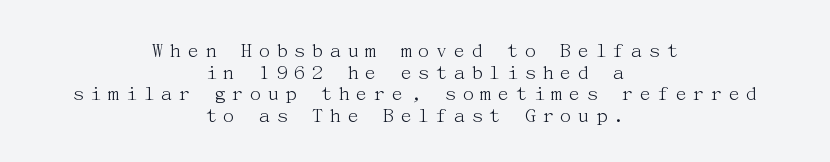
The line texture is sparse and dotted thanks to wide tracking. Descenders hang freely into open space. If you folded the block vertically in half, each line would mirror itself in length. The strokes are not fattened; the text isn't bold.
